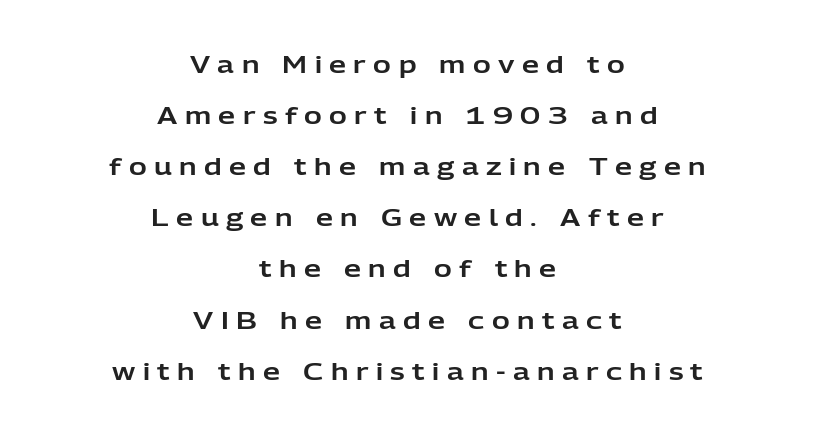
Q: Is the text italic (slanted)? A: No, it is upright.
Q: Is the text underlined? A: No.
Q: How is the paragraph aligned? A: Centered.
Q: Is the spacing between letters normal or unusually wide? A: Unusually wide.
Q: Is the spacing between lines tight, normal or loose? A: Loose.
